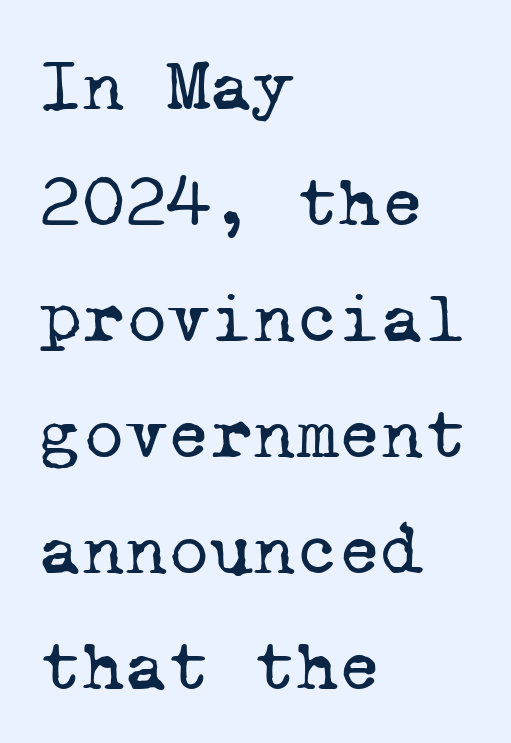
The image shows 73 px regular-weight serif type, monospaced; set left-aligned, normal line spacing (1.59x), normal letter spacing, not underlined; low stroke contrast and a medium x-height.
